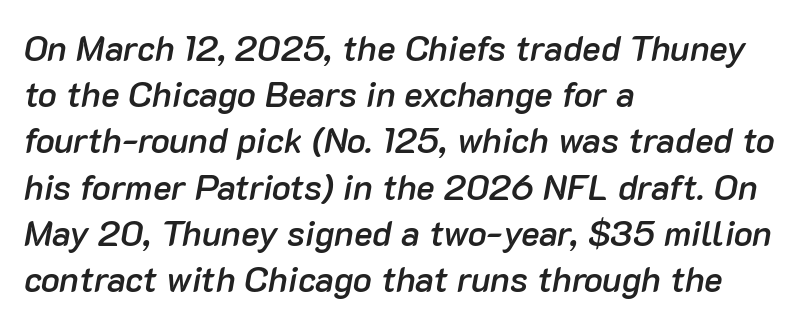
The image shows 35 px semibold type, italic (leaning right); set left-aligned, normal line spacing (1.32x), normal letter spacing, not underlined; low stroke contrast and a medium x-height.
